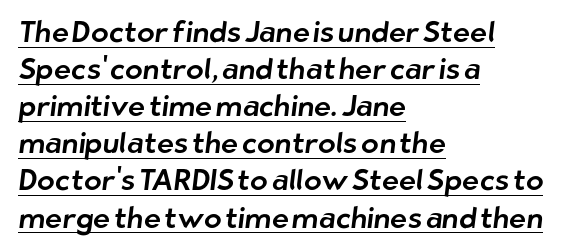
Q: Is the typeface a serif or a sans-serif typeface? A: Sans-serif.
Q: Is the text underlined? A: Yes.
Q: How is the paragraph aligned? A: Left-aligned.
Q: Is the spacing between letters normal or unusually wide? A: Normal.
Q: Is the spacing between lines tight, normal or loose? A: Normal.
Q: Width (condensed, normal, or wide)? A: Normal.
Q: Stroke contrast? A: Low.
Q: x-height? A: Medium.
Q: Monospaced? A: No.
